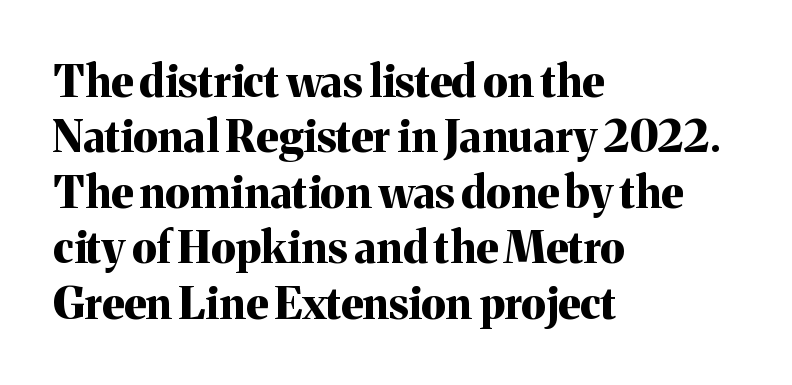
{"serif": "yes", "italic": "no", "bold": "yes", "weight": "bold", "width": "normal", "stroke_contrast": "medium", "x_height": "medium", "monospaced": "no", "underline": "no", "align": "left", "line_spacing": "normal", "line_spacing_ratio": 1.26, "letter_spacing": "normal", "letter_spacing_em": 0.0, "glyph_px": 44}
